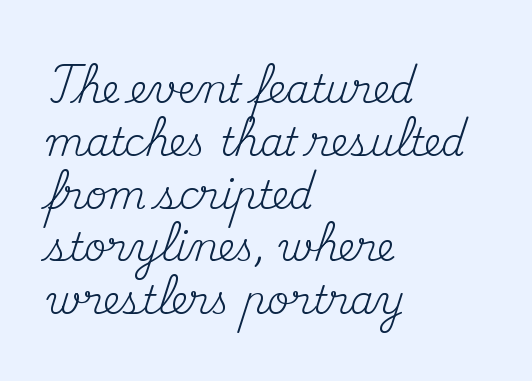
The image shows 38 px regular-weight serif type; set left-aligned, normal line spacing (1.39x), normal letter spacing, not underlined; medium stroke contrast and a small x-height.
